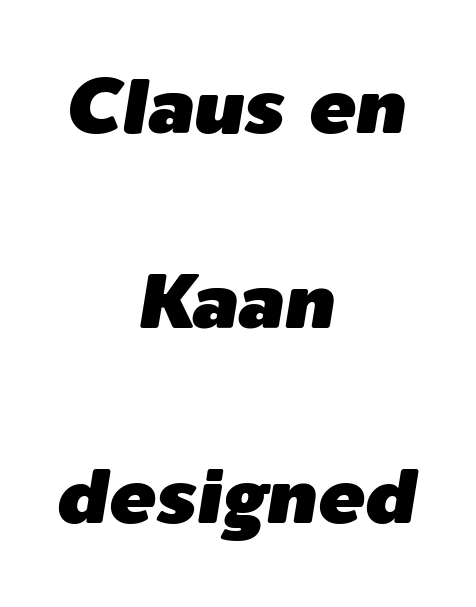
The image shows 78 px text type, italic (leaning right); set centered, loose line spacing (2.5x), normal letter spacing, not underlined; low stroke contrast and a medium x-height.
